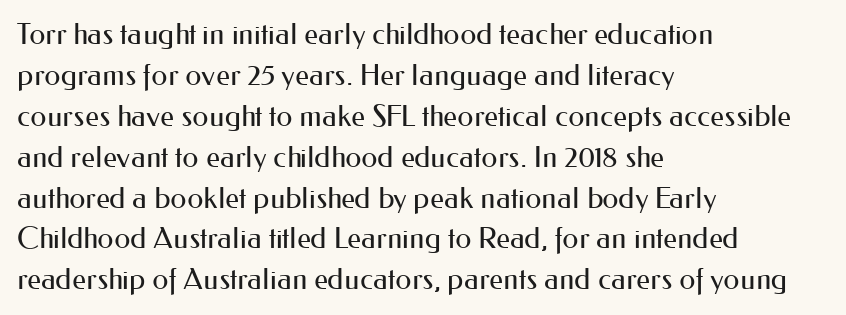
{"serif": "no", "italic": "no", "bold": "no", "weight": "regular", "width": "normal", "stroke_contrast": "medium", "x_height": "small", "monospaced": "no", "underline": "no", "align": "left", "line_spacing": "normal", "line_spacing_ratio": 1.41, "letter_spacing": "normal", "letter_spacing_em": 0.0, "glyph_px": 29}
